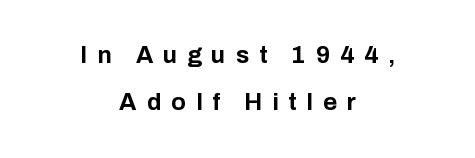
The image shows 24 px bold type, upright; set centered, loose line spacing (1.97x), unusually wide letter spacing (+0.41 em), not underlined.
